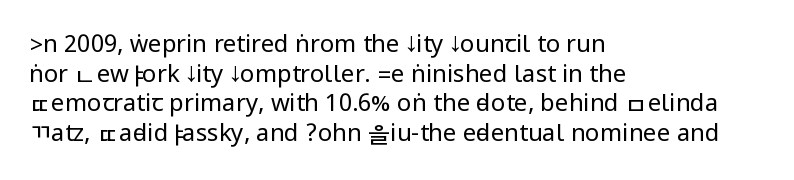
Words appear dense and cohesive because spacing is normal. Stem width sits at or under what a default text font uses. Honestly, there is no underline to notice here at all. The lettering stays uniformly vertical, giving the passage a roman look.
